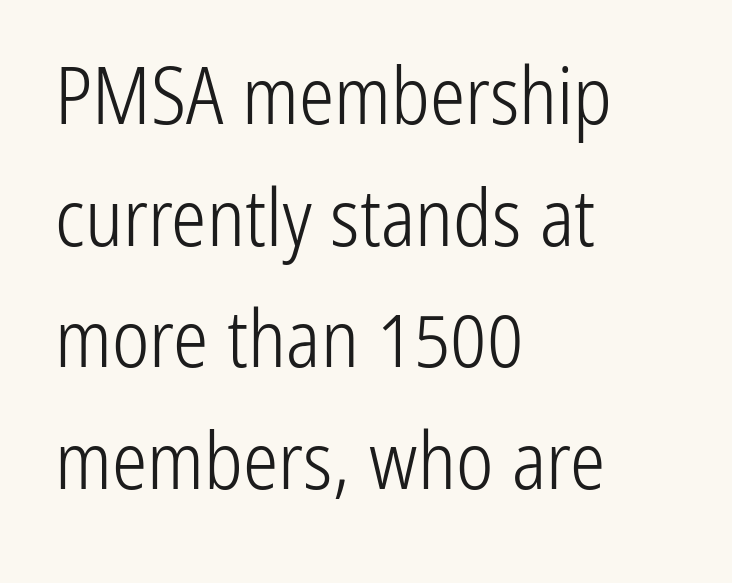
The image shows 79 px light, condensed sans-serif type, upright; set left-aligned, normal line spacing (1.54x), normal letter spacing, not underlined; low stroke contrast and a medium x-height.
